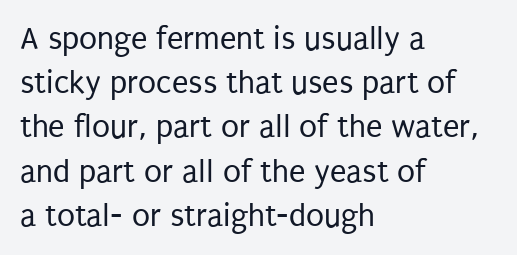
This is the regular roman posture of the typeface. Short note: letters normally spaced. Examine the stroke ends and you'll find no serifs. Is this a fixed-width face? No — the glyphs have proportional, varying widths. Just letters on the line, the space beneath them empty. Regarding leading, the lines here are spaced in the standard way.
